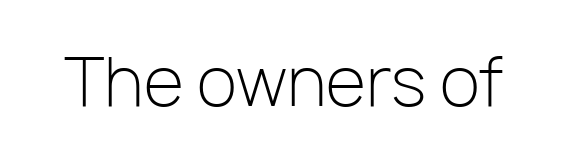
Q: Is the text bold? A: No.
Q: Is the text italic (slanted)? A: No, it is upright.
Q: Is the typeface a serif or a sans-serif typeface? A: Sans-serif.
Q: Is the text underlined? A: No.
Q: Is the spacing between letters normal or unusually wide? A: Normal.
Q: Width (condensed, normal, or wide)? A: Normal.
Q: Stroke contrast? A: Low.
Q: x-height? A: Medium.
Q: Monospaced? A: No.
